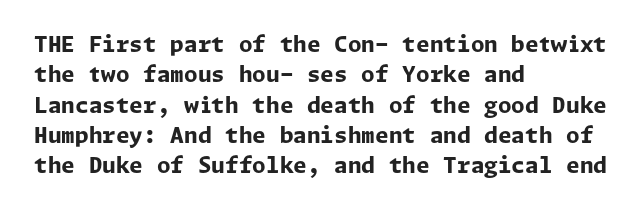
Q: Is the text bold? A: Yes.
Q: Is the text italic (slanted)? A: No, it is upright.
Q: Is the text underlined? A: No.
Q: How is the paragraph aligned? A: Left-aligned.
Q: Is the spacing between letters normal or unusually wide? A: Normal.
Q: Is the spacing between lines tight, normal or loose? A: Normal.
